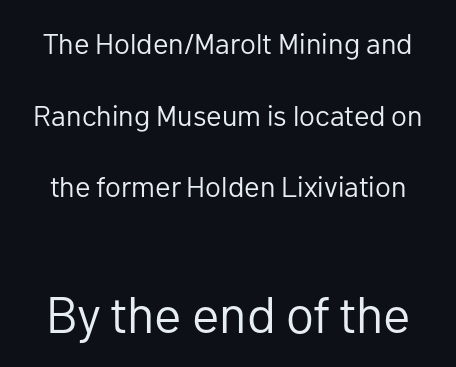
The image shows 51 px regular-weight sans-serif type, upright; set loose line spacing (2.47x), normal letter spacing, not underlined; the second (bottom) block is 1.76x larger; low stroke contrast and a medium x-height.
